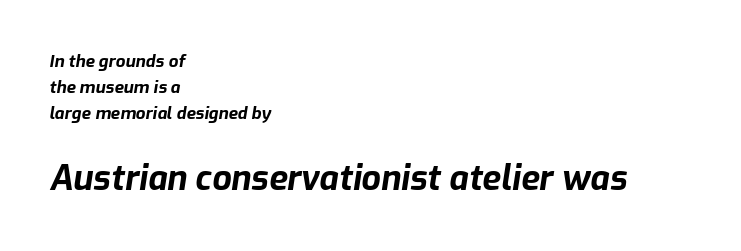
The image shows 34 px bold type, italic (leaning right); set left-aligned, normal line spacing (1.54x), normal letter spacing, not underlined; the second (bottom) block is 2.0x larger; low stroke contrast and a medium x-height.
